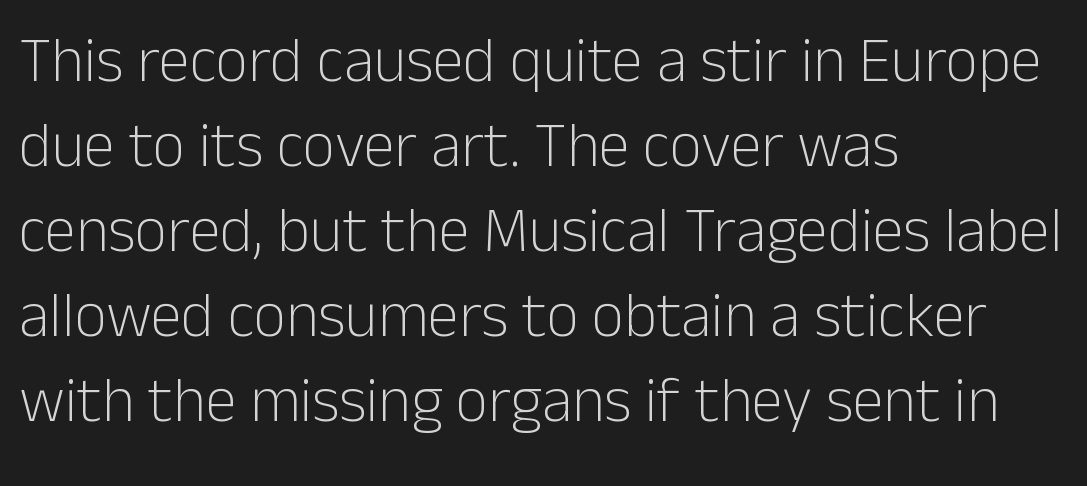
Descenders are the only things crossing below the line. Interline gaps are of average width in this sample. If you drew a ruler down the left edge, every line would touch it. The font family rendered here belongs to the sans-serif group.
